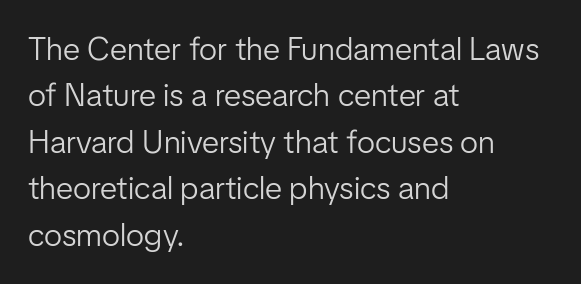
{"serif": "no", "italic": "no", "bold": "no", "weight": "light", "width": "normal", "stroke_contrast": "low", "x_height": "medium", "monospaced": "no", "underline": "no", "align": "left", "line_spacing": "normal", "line_spacing_ratio": 1.45, "letter_spacing": "normal", "letter_spacing_em": 0.0, "glyph_px": 32}
